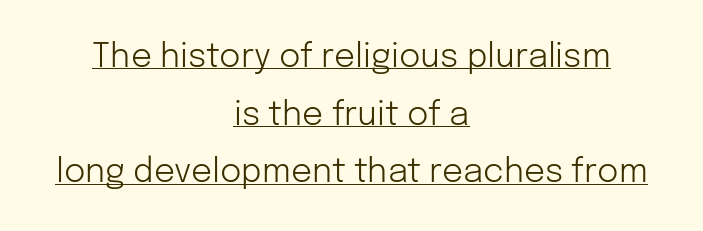
{"serif": "no", "italic": "no", "bold": "no", "weight": "light", "width": "normal", "stroke_contrast": "low", "x_height": "medium", "monospaced": "no", "underline": "yes", "align": "center", "line_spacing_ratio": 1.75, "letter_spacing": "normal", "letter_spacing_em": 0.0, "glyph_px": 33}
